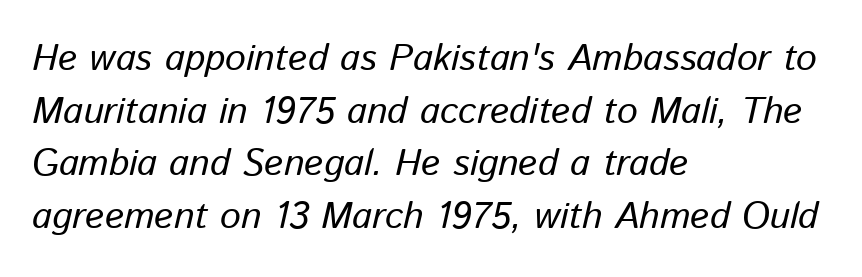
{"italic": "yes", "lean": "right", "slant_degrees": 13, "bold": "no", "weight": "regular", "width": "normal", "stroke_contrast": "low", "x_height": "medium", "monospaced": "no", "underline": "no", "align": "left", "line_spacing": "normal", "line_spacing_ratio": 1.42, "letter_spacing": "normal", "letter_spacing_em": 0.0, "glyph_px": 37}
